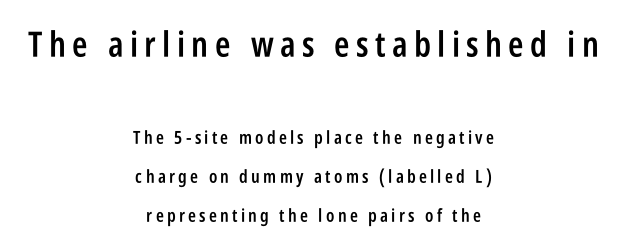
Q: Is the text bold? A: Semi-bold.
Q: Is the text italic (slanted)? A: No, it is upright.
Q: Is the typeface a serif or a sans-serif typeface? A: Sans-serif.
Q: Is the text underlined? A: No.
Q: How is the paragraph aligned? A: Centered.
Q: Is the spacing between lines tight, normal or loose? A: Loose.
Q: Which block of text is set in a larger size, the first (top) or the second (bottom)? A: The first (top) one.
Q: Width (condensed, normal, or wide)? A: Condensed.
Q: Stroke contrast? A: Low.
Q: x-height? A: Large.
Q: Monospaced? A: No.
